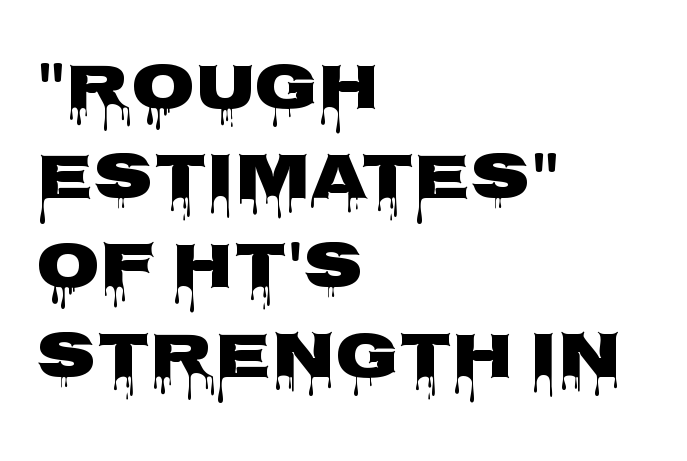
Notice how the stems are strictly vertical — no italics here. Serifs: no, the terminals of the letterforms are clean. The space between consecutive lines is moderate. A student would call this left alignment; a typographer would say flush left, rag right. The strokes are fattened all the way to bold.
